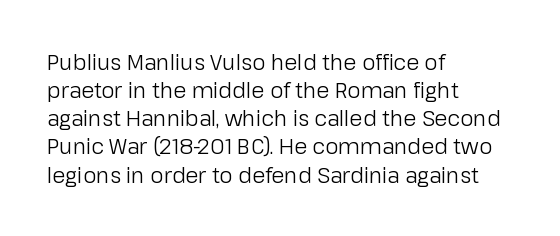
Q: Is the text bold? A: No.
Q: Is the text italic (slanted)? A: No, it is upright.
Q: Is the text underlined? A: No.
Q: How is the paragraph aligned? A: Left-aligned.
Q: Is the spacing between letters normal or unusually wide? A: Normal.
Q: Is the spacing between lines tight, normal or loose? A: Normal.
